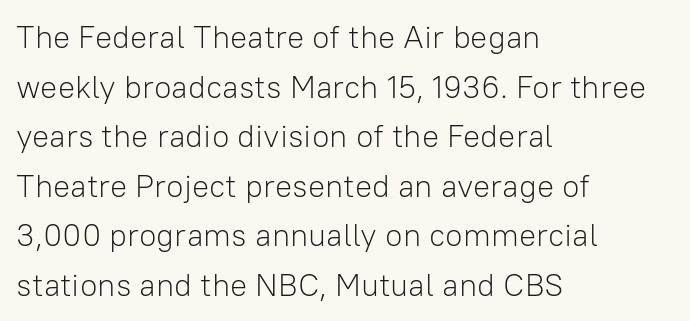
Q: Is the text bold? A: No.
Q: Is the text italic (slanted)? A: No, it is upright.
Q: Is the typeface a serif or a sans-serif typeface? A: Sans-serif.
Q: Is the text underlined? A: No.
Q: How is the paragraph aligned? A: Left-aligned.
Q: Is the spacing between letters normal or unusually wide? A: Normal.
Q: Is the spacing between lines tight, normal or loose? A: Normal.
Q: Width (condensed, normal, or wide)? A: Normal.
Q: Stroke contrast? A: Low.
Q: x-height? A: Medium.
Q: Monospaced? A: No.
